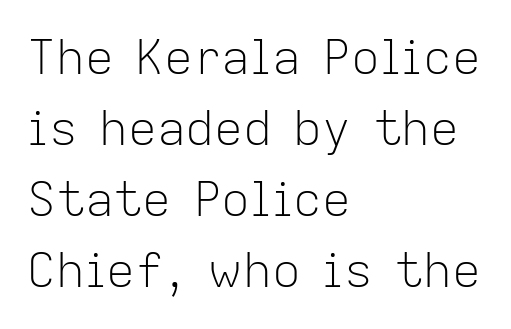
These lines are composed in type without serifs. Character widths vary here, with narrow letters taking less room than wide ones. A bare baseline throughout the passage. No heavy texture on the line: the type isn't bold.
